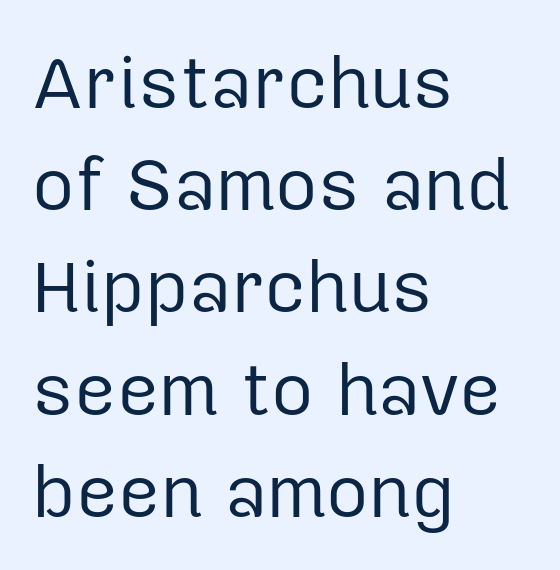
The image shows 73 px regular-weight sans-serif type, upright; set left-aligned, normal line spacing (1.4x), normal letter spacing, not underlined; low stroke contrast and a medium x-height.
